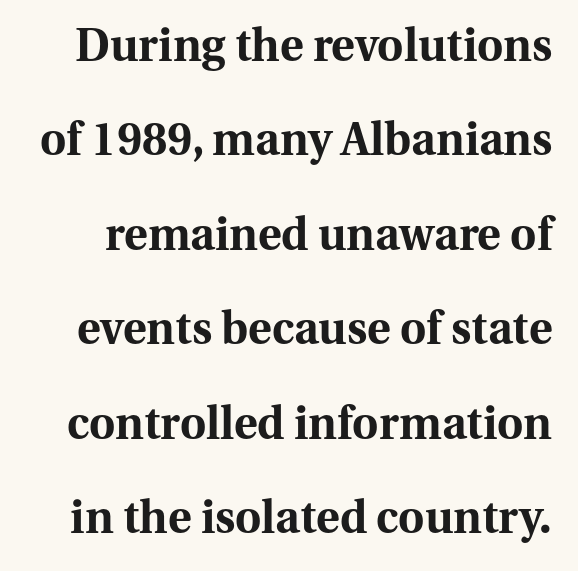
Glance below the letters and you will spot only blank space. Every character sits straight up, as roman type does. Leading is clearly above the norm, producing a sparse column. Notice how thick the strokes are: this is what a full bold looks like.
